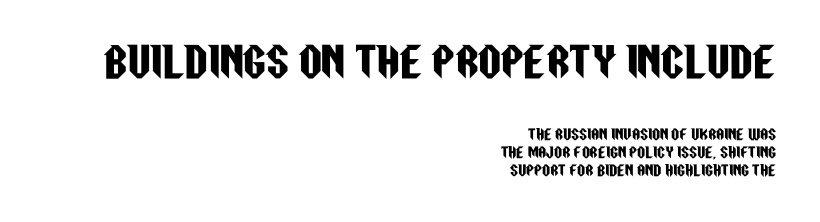
{"serif": "no", "italic": "no", "width": "condensed", "stroke_contrast": "low", "x_height": "large", "monospaced": "no", "underline": "no", "align": "right", "line_spacing": "normal", "line_spacing_ratio": 1.29, "letter_spacing": "normal", "letter_spacing_em": 0.0, "larger_block": "first", "size_ratio": 2.86, "glyph_px": 40}
